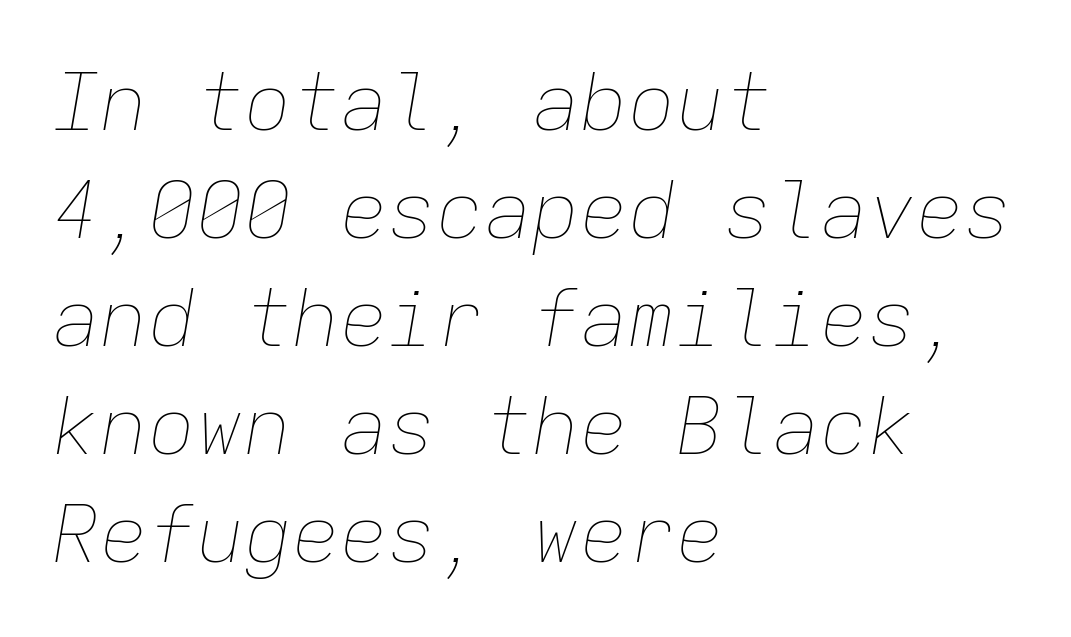
The lines sit at an ordinary, default distance from one another. Quick note: italic. A quiet, ordinary-to-light weight characterises the typeface. Tracking here is standard; glyphs follow each other at the usual distance.
